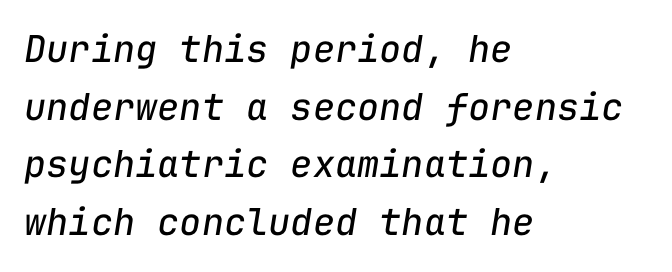
Q: Is the text bold? A: No.
Q: Is the text italic (slanted)? A: Yes, it leans right by about 9 degrees.
Q: Is the text underlined? A: No.
Q: How is the paragraph aligned? A: Left-aligned.
Q: Is the spacing between letters normal or unusually wide? A: Normal.
Q: Is the spacing between lines tight, normal or loose? A: Normal.
Q: Width (condensed, normal, or wide)? A: Normal.
Q: Stroke contrast? A: Low.
Q: x-height? A: Medium.
Q: Monospaced? A: Yes.
